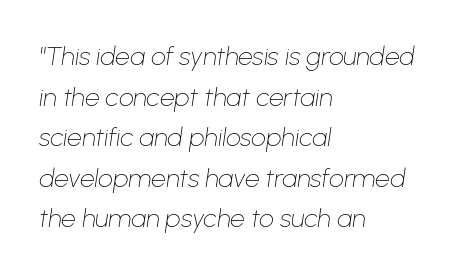
Each new line begins a customary step beneath the previous one. Lines of text with bare space underneath. Between one letter and the next there's only the usual sliver of space. Looking at the ascenders, they clearly lean. The weight would be labelled regular, book, light, or lighter still. Line beginnings align vertically; line endings do not.
